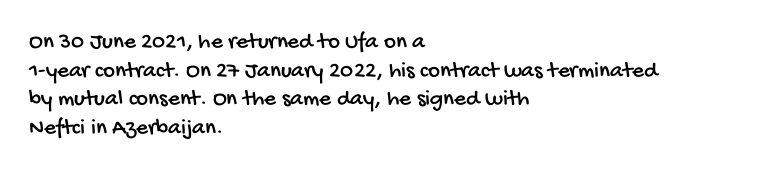
The image shows 23 px text type; set left-aligned, line spacing 1.24x, normal letter spacing, not underlined.
